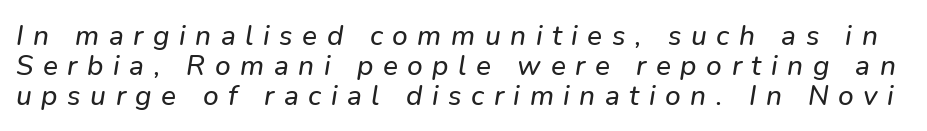
Letter spacing: wide. A typesetter would call this proportional, since set widths differ per character. How would I describe the line gaps? Narrow and economical. Every character sits at an angle, as italics do. The space beneath each line is pristine and unruled.
